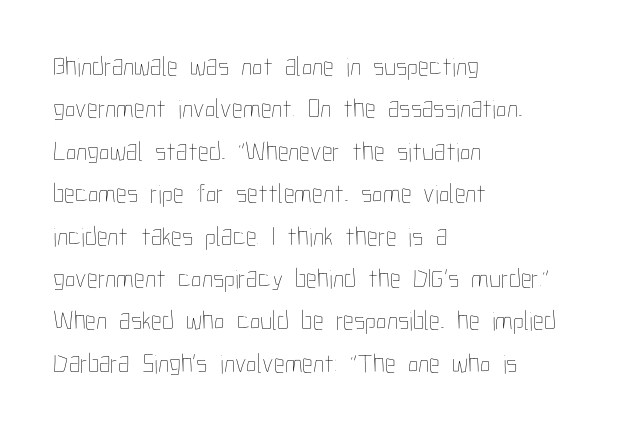
{"italic": "no", "bold": "no", "underline": "no", "align": "left", "line_spacing": "normal", "line_spacing_ratio": 1.57, "letter_spacing": "normal", "letter_spacing_em": 0.0, "glyph_px": 27}
